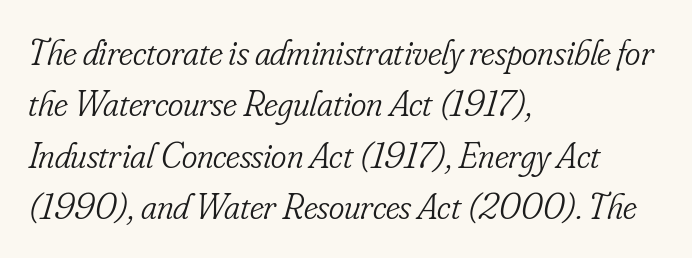
Q: Is the text bold? A: No.
Q: Is the text italic (slanted)? A: Yes, it leans right by about 16 degrees.
Q: Is the typeface a serif or a sans-serif typeface? A: Serif.
Q: Is the text underlined? A: No.
Q: How is the paragraph aligned? A: Left-aligned.
Q: Is the spacing between letters normal or unusually wide? A: Normal.
Q: Is the spacing between lines tight, normal or loose? A: Normal.
Q: Width (condensed, normal, or wide)? A: Condensed.
Q: Stroke contrast? A: Low.
Q: x-height? A: Small.
Q: Monospaced? A: No.
